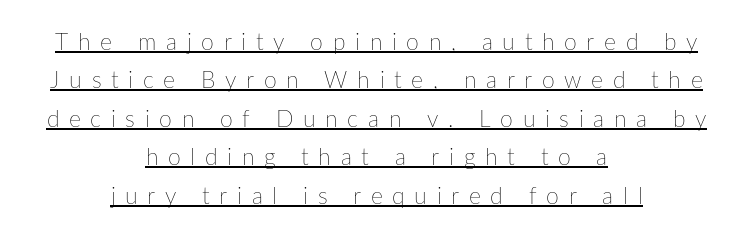
The image shows 23 px text type, upright; set centered, normal line spacing (1.67x), unusually wide letter spacing (+0.42 em), underlined.
